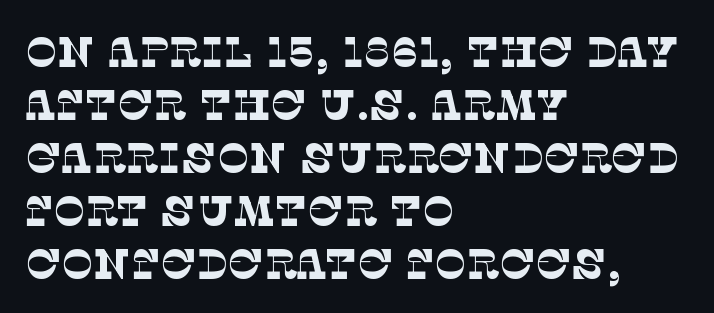
Between one letter and the next there's only the usual sliver of space. The cut favours lightness, reaching ordinary text weight at its darkest. Typeset ragged right — the left edge is the straight one. Only glyphs here, with clear space below each row. Font category for this specimen: serif. A typesetter would call this leading conventional body-copy spacing.
